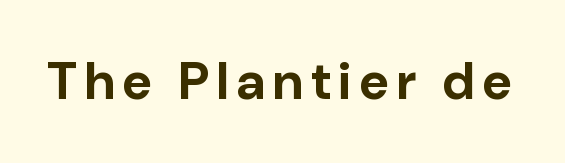
Unmarked baselines from the first word to the last. No italicization has been applied; the sample stays upright. This sample has the flowing, uneven cadence of proportional lettering. Stroke thickness is high; the sample reads as a true bold. Grotesque or geometric, the face here clearly has no serifs.
